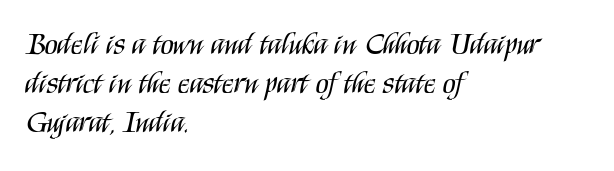
{"serif": "no", "bold": "no", "weight": "regular", "width": "condensed", "stroke_contrast": "medium", "x_height": "large", "monospaced": "no", "underline": "no", "align": "left", "line_spacing": "normal", "line_spacing_ratio": 1.3, "letter_spacing": "normal", "letter_spacing_em": 0.0, "glyph_px": 30}
